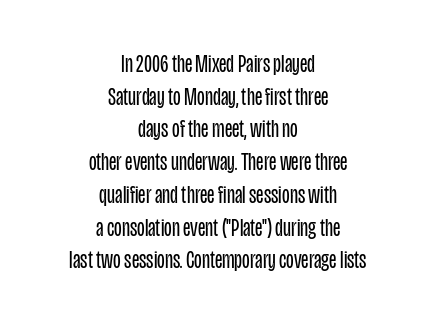
{"italic": "no", "bold": "no", "underline": "no", "align": "center", "line_spacing": "normal", "line_spacing_ratio": 1.31, "letter_spacing": "normal", "letter_spacing_em": 0.0, "glyph_px": 25}
